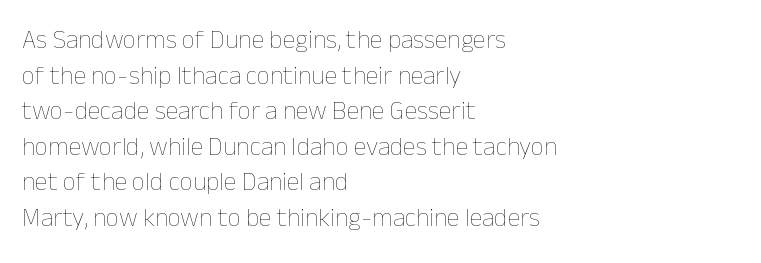
{"italic": "no", "bold": "no", "underline": "no", "align": "left", "line_spacing": "normal", "line_spacing_ratio": 1.37, "letter_spacing": "normal", "letter_spacing_em": 0.0, "glyph_px": 26}
